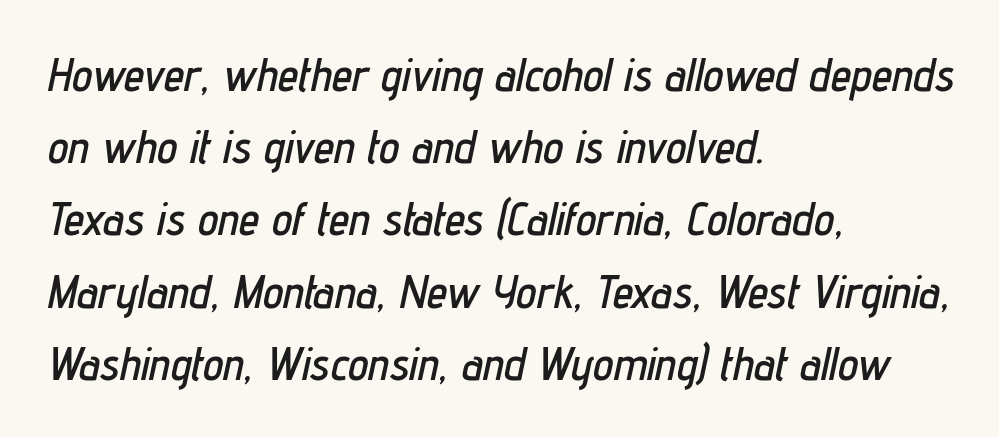
Q: Is the text italic (slanted)? A: Yes, it leans right by about 12 degrees.
Q: Is the text underlined? A: No.
Q: How is the paragraph aligned? A: Left-aligned.
Q: Is the spacing between letters normal or unusually wide? A: Normal.
Q: Is the spacing between lines tight, normal or loose? A: Normal.
Q: Width (condensed, normal, or wide)? A: Condensed.
Q: Stroke contrast? A: Low.
Q: x-height? A: Medium.
Q: Monospaced? A: No.
